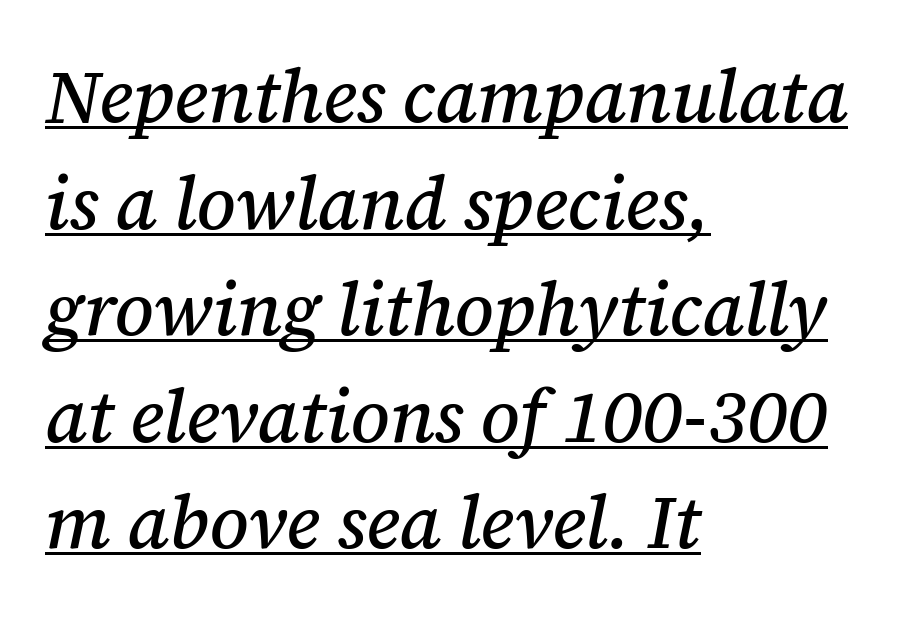
Q: Is the text italic (slanted)? A: Yes, it leans right by about 12 degrees.
Q: Is the typeface a serif or a sans-serif typeface? A: Serif.
Q: Is the text underlined? A: Yes.
Q: How is the paragraph aligned? A: Left-aligned.
Q: Is the spacing between letters normal or unusually wide? A: Normal.
Q: Is the spacing between lines tight, normal or loose? A: Normal.
Q: Width (condensed, normal, or wide)? A: Normal.
Q: Stroke contrast? A: Medium.
Q: x-height? A: Medium.
Q: Monospaced? A: No.
